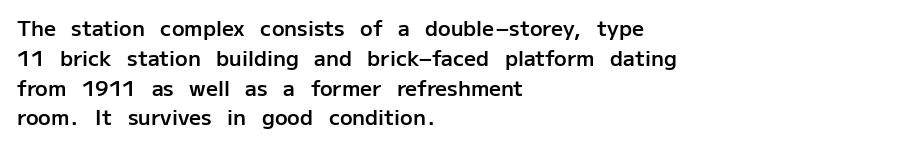
Q: Is the text bold? A: Semi-bold.
Q: Is the text italic (slanted)? A: No, it is upright.
Q: Is the text underlined? A: No.
Q: How is the paragraph aligned? A: Left-aligned.
Q: Is the spacing between letters normal or unusually wide? A: Normal.
Q: Is the spacing between lines tight, normal or loose? A: Normal.
